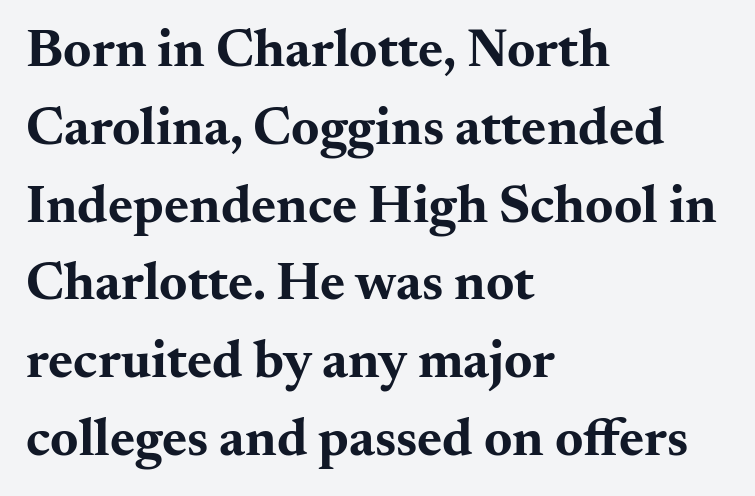
The image shows 54 px bold, wide serif type, upright; set left-aligned, normal line spacing (1.44x), normal letter spacing, not underlined; medium stroke contrast and a small x-height.
